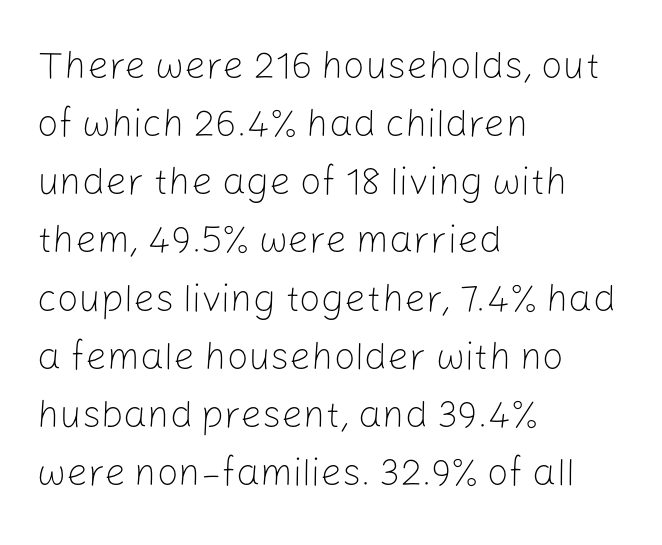
The leading is moderate, giving the passage an even texture. Compared with a centered layout, this one pins lines to the left instead. In terms of posture, this sample is upright. Here the glyphs are tracked normally, forming tight word shapes.
